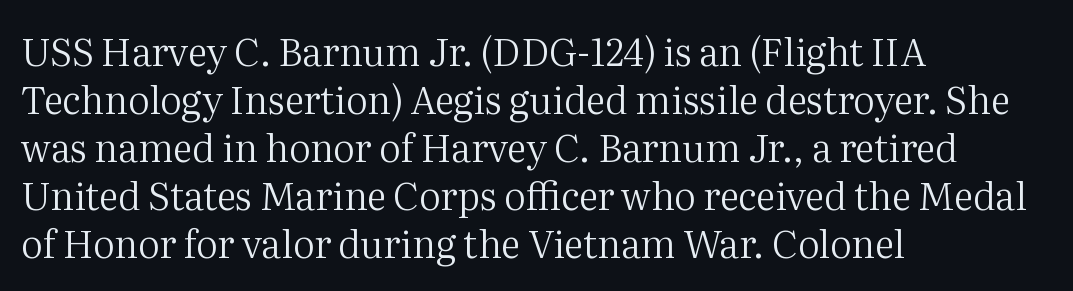
The image shows 38 px regular-weight serif type, upright; set left-aligned, normal line spacing (1.26x), normal letter spacing, not underlined; medium stroke contrast and a medium x-height.
